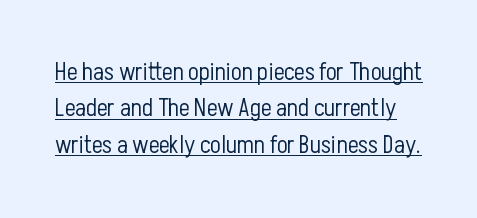
{"italic": "no", "bold": "no", "underline": "yes", "line_spacing": "normal", "line_spacing_ratio": 1.46, "letter_spacing": "normal", "letter_spacing_em": 0.0, "glyph_px": 25}
